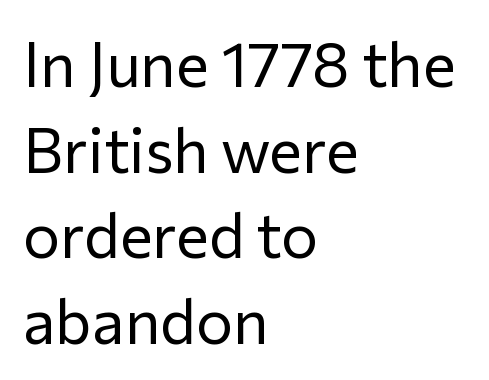
Q: Is the text bold? A: No.
Q: Is the text italic (slanted)? A: No, it is upright.
Q: Is the typeface a serif or a sans-serif typeface? A: Sans-serif.
Q: Is the text underlined? A: No.
Q: How is the paragraph aligned? A: Left-aligned.
Q: Is the spacing between letters normal or unusually wide? A: Normal.
Q: Is the spacing between lines tight, normal or loose? A: Normal.
Q: Width (condensed, normal, or wide)? A: Normal.
Q: Stroke contrast? A: Low.
Q: x-height? A: Medium.
Q: Monospaced? A: No.
